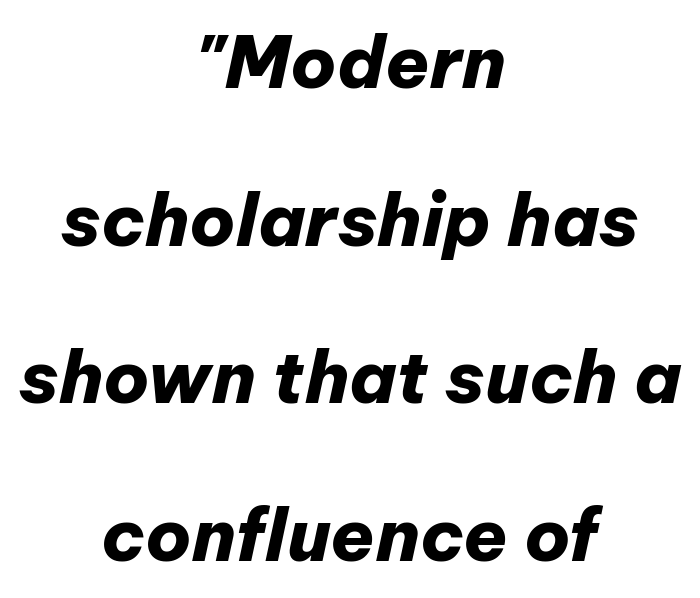
Q: Is the text bold? A: Yes.
Q: Is the text italic (slanted)? A: Yes, it leans right by about 12 degrees.
Q: Is the text underlined? A: No.
Q: How is the paragraph aligned? A: Centered.
Q: Is the spacing between letters normal or unusually wide? A: Normal.
Q: Is the spacing between lines tight, normal or loose? A: Loose.
Q: Width (condensed, normal, or wide)? A: Normal.
Q: Stroke contrast? A: Low.
Q: x-height? A: Medium.
Q: Monospaced? A: No.
